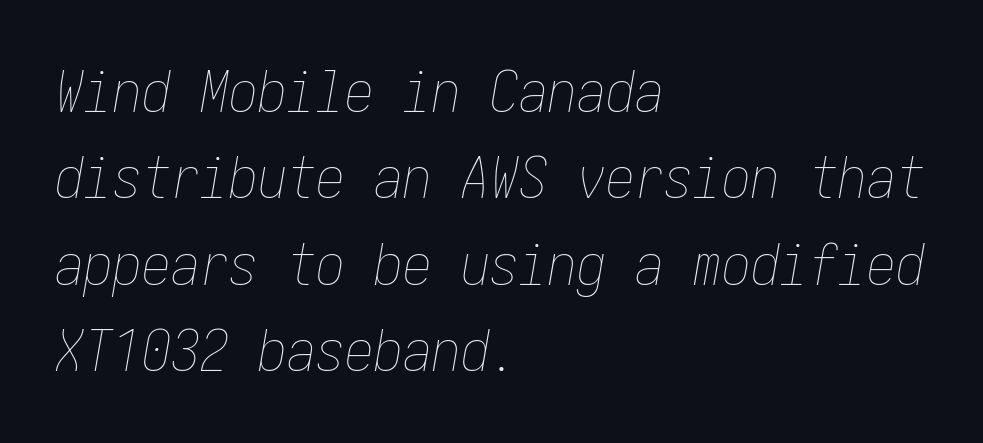
The image shows 58 px thin, condensed type, italic (leaning right); set left-aligned, normal line spacing (1.49x), normal letter spacing, not underlined; low stroke contrast and a medium x-height.
